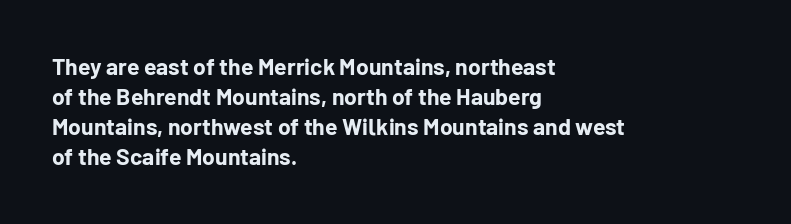
Designer's note — italics off, roman on. Clear beneath every line of the passage. Set as a true bold cut, around the 700 mark. How would I describe the line gaps? Plain and ordinary.
